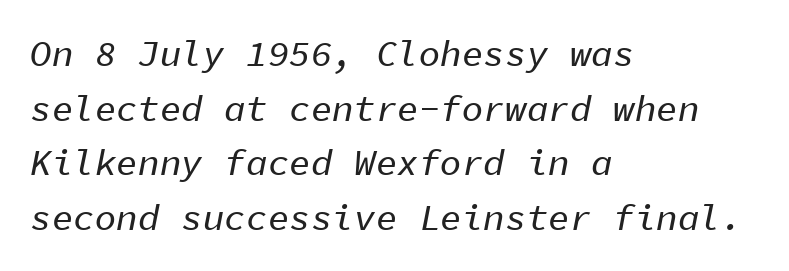
Q: Is the text italic (slanted)? A: Yes, it leans right by about 11 degrees.
Q: Is the text underlined? A: No.
Q: How is the paragraph aligned? A: Left-aligned.
Q: Is the spacing between letters normal or unusually wide? A: Normal.
Q: Is the spacing between lines tight, normal or loose? A: Normal.
Q: Width (condensed, normal, or wide)? A: Normal.
Q: Stroke contrast? A: Low.
Q: x-height? A: Medium.
Q: Monospaced? A: Yes.
